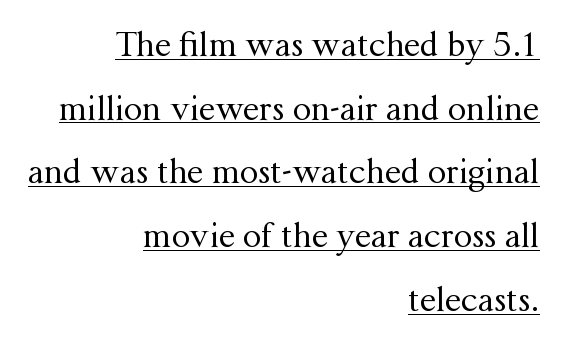
{"serif": "yes", "italic": "no", "bold": "no", "weight": "regular", "width": "normal", "stroke_contrast": "medium", "x_height": "medium", "monospaced": "no", "underline": "yes", "align": "right", "line_spacing": "loose", "line_spacing_ratio": 1.93, "letter_spacing": "normal", "letter_spacing_em": 0.0, "glyph_px": 33}
